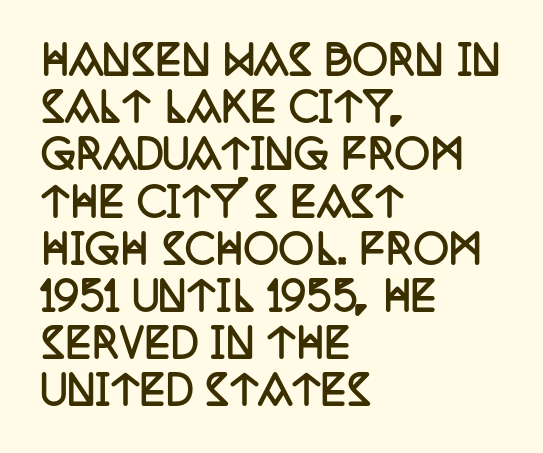
Varying glyph widths throughout — classic text-font behaviour. You'd pick this weight for a headline — it's a proper bold. In CSS terms this would be text-align: left. Ascenders rise straight up at ninety degrees. You could call the tracking neutral — neither tight nor loose.
